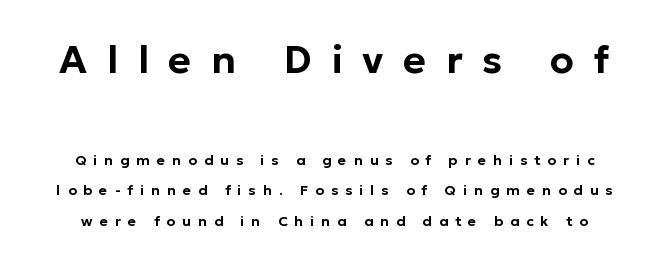
The image shows 39 px sans-serif type, upright; set loose line spacing (2.19x), unusually wide letter spacing (+0.5 em), not underlined; the first (top) block is 2.79x larger; low stroke contrast and a medium x-height.
